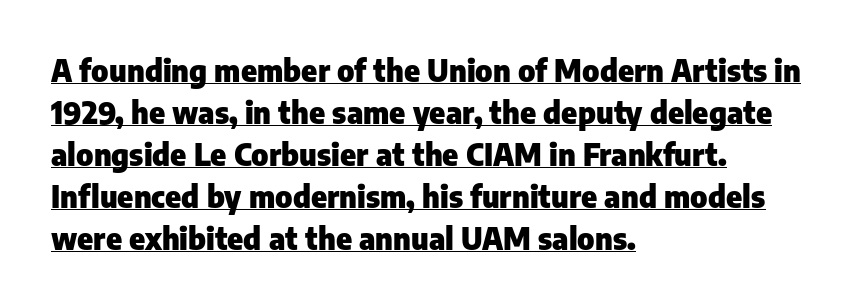
The lettering stays uniformly vertical, giving the passage a roman look. Where is the straight margin? On the left. A typesetter would call this proportional, since set widths differ per character. The line texture is even and compact thanks to regular tracking. Quick note: interline space is typical.
